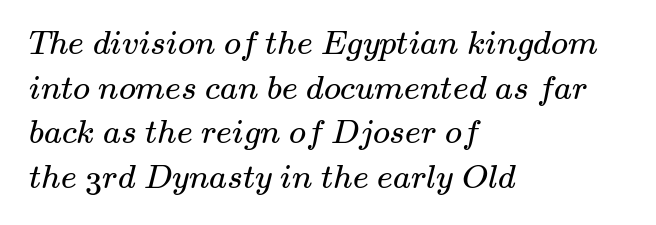
The image shows 34 px regular-weight, wide serif type; set left-aligned, normal line spacing (1.31x), normal letter spacing, not underlined; medium stroke contrast and a small x-height.
